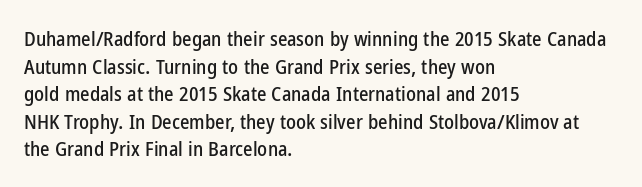
The block of text has a typical density, with ordinary space between rows. The letters stand straight up with perfectly vertical stems. Line starts are locked; line ends wander. Between one letter and the next there's only the usual sliver of space. Type without underlining.
